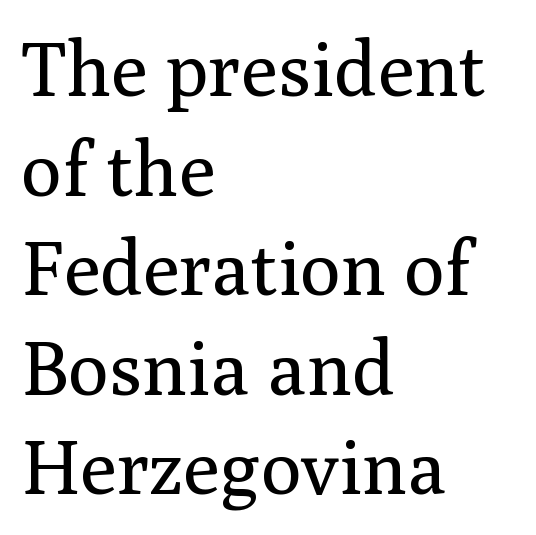
Q: Is the text bold? A: No.
Q: Is the text italic (slanted)? A: No, it is upright.
Q: Is the typeface a serif or a sans-serif typeface? A: Serif.
Q: Is the text underlined? A: No.
Q: How is the paragraph aligned? A: Left-aligned.
Q: Is the spacing between letters normal or unusually wide? A: Normal.
Q: Is the spacing between lines tight, normal or loose? A: Normal.
Q: Width (condensed, normal, or wide)? A: Normal.
Q: Stroke contrast? A: Medium.
Q: x-height? A: Medium.
Q: Monospaced? A: No.
